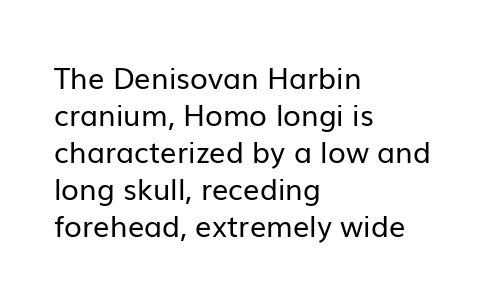
Q: Is the text bold? A: No.
Q: Is the text italic (slanted)? A: No, it is upright.
Q: Is the typeface a serif or a sans-serif typeface? A: Sans-serif.
Q: Is the text underlined? A: No.
Q: How is the paragraph aligned? A: Left-aligned.
Q: Is the spacing between letters normal or unusually wide? A: Normal.
Q: Is the spacing between lines tight, normal or loose? A: Normal.
Q: Width (condensed, normal, or wide)? A: Normal.
Q: Stroke contrast? A: Low.
Q: x-height? A: Medium.
Q: Monospaced? A: No.
